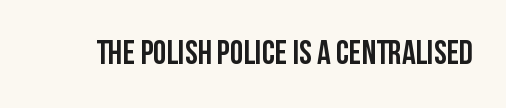
{"serif": "no", "italic": "no", "width": "condensed", "stroke_contrast": "low", "x_height": "large", "monospaced": "no", "underline": "no", "letter_spacing": "normal", "letter_spacing_em": 0.0, "glyph_px": 34}
